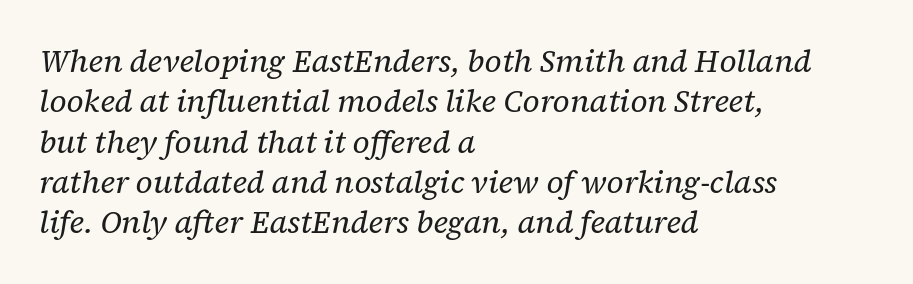
Q: Is the text bold? A: No.
Q: Is the text italic (slanted)? A: Yes, it leans right by about 12 degrees.
Q: Is the typeface a serif or a sans-serif typeface? A: Serif.
Q: Is the text underlined? A: No.
Q: How is the paragraph aligned? A: Left-aligned.
Q: Is the spacing between letters normal or unusually wide? A: Normal.
Q: Is the spacing between lines tight, normal or loose? A: Normal.
Q: Width (condensed, normal, or wide)? A: Normal.
Q: Stroke contrast? A: Low.
Q: x-height? A: Medium.
Q: Monospaced? A: No.
